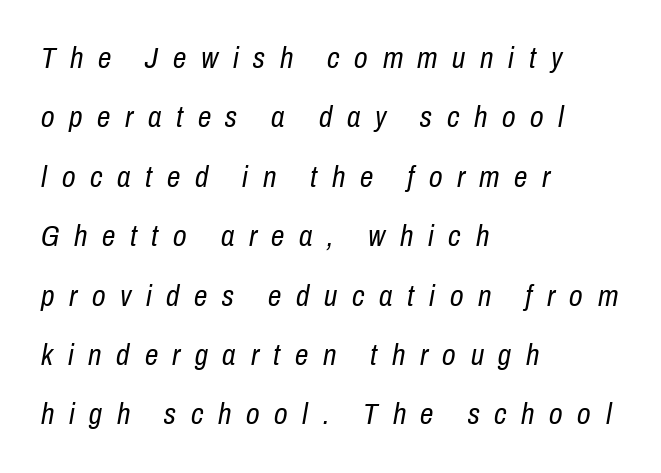
Q: Is the text bold? A: No.
Q: Is the text italic (slanted)? A: Yes, it leans right by about 10 degrees.
Q: Is the text underlined? A: No.
Q: How is the paragraph aligned? A: Left-aligned.
Q: Is the spacing between letters normal or unusually wide? A: Unusually wide.
Q: Is the spacing between lines tight, normal or loose? A: Loose.
Q: Width (condensed, normal, or wide)? A: Condensed.
Q: Stroke contrast? A: Low.
Q: x-height? A: Medium.
Q: Monospaced? A: No.
